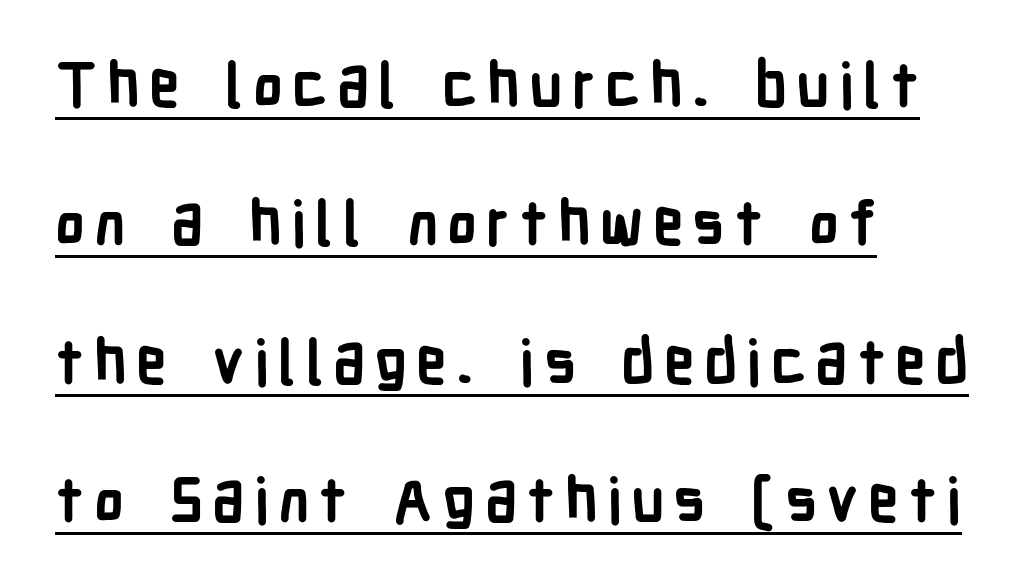
{"serif": "no", "italic": "no", "bold": "yes", "weight": "semibold", "width": "condensed", "stroke_contrast": "low", "x_height": "medium", "monospaced": "no", "underline": "yes", "align": "left", "line_spacing": "loose", "line_spacing_ratio": 2.27, "glyph_px": 61}
